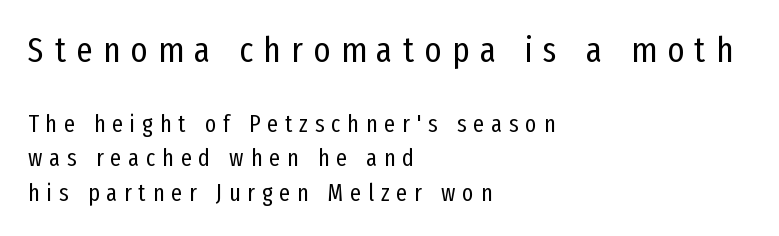
Compared with a centered layout, this one pins lines to the left instead. This block has exactly the height ordinary leading produces. The letters advance in unequal steps, a hallmark of proportional type. It's the straight-up-and-down kind of type. Size hierarchy here favors the leading block over the trailing one. The passage shown is typeset with a sans-serif family.
